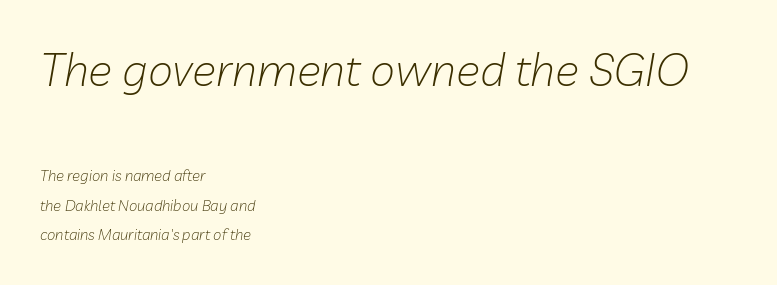
{"italic": "yes", "lean": "right", "slant_degrees": 10, "bold": "no", "weight": "light", "width": "normal", "stroke_contrast": "low", "x_height": "medium", "monospaced": "no", "underline": "no", "align": "left", "line_spacing": "loose", "line_spacing_ratio": 1.98, "letter_spacing": "normal", "letter_spacing_em": 0.0, "larger_block": "first", "size_ratio": 3.0, "glyph_px": 45}
